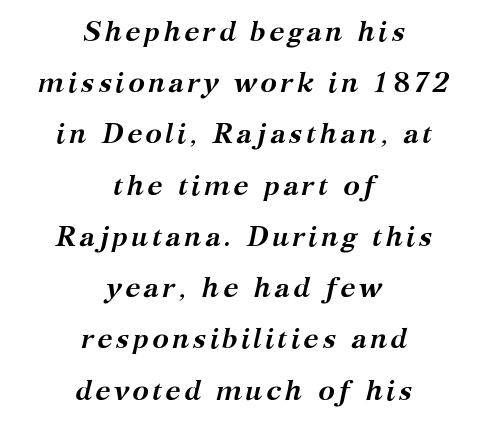
{"serif": "yes", "italic": "yes", "lean": "right", "slant_degrees": 12, "bold": "yes", "weight": "semibold", "width": "normal", "stroke_contrast": "medium", "x_height": "medium", "monospaced": "no", "underline": "no", "align": "center", "line_spacing_ratio": 1.83, "glyph_px": 28}
